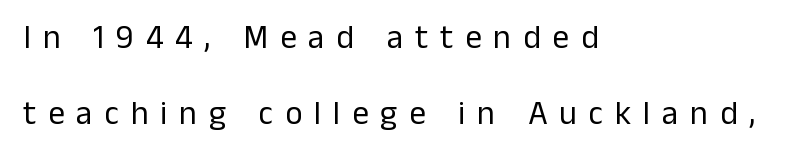
Q: Is the text bold? A: No.
Q: Is the text italic (slanted)? A: No, it is upright.
Q: Is the typeface a serif or a sans-serif typeface? A: Sans-serif.
Q: Is the text underlined? A: No.
Q: How is the paragraph aligned? A: Left-aligned.
Q: Is the spacing between letters normal or unusually wide? A: Unusually wide.
Q: Is the spacing between lines tight, normal or loose? A: Loose.
Q: Width (condensed, normal, or wide)? A: Normal.
Q: Stroke contrast? A: Low.
Q: x-height? A: Medium.
Q: Monospaced? A: No.
